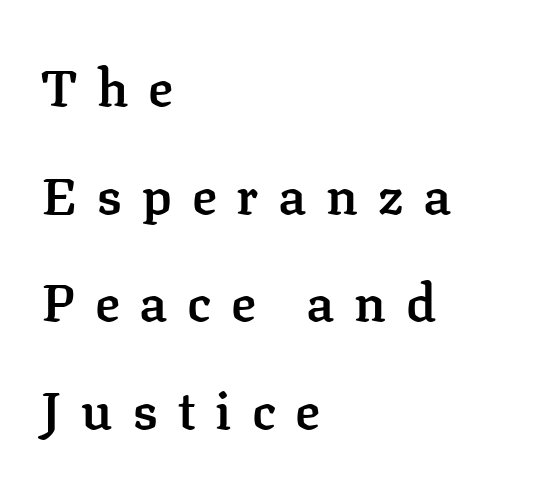
The image shows 52 px semibold serif type, upright; set left-aligned, loose line spacing (2.07x), unusually wide letter spacing (+0.38 em), not underlined; low stroke contrast and a medium x-height.
